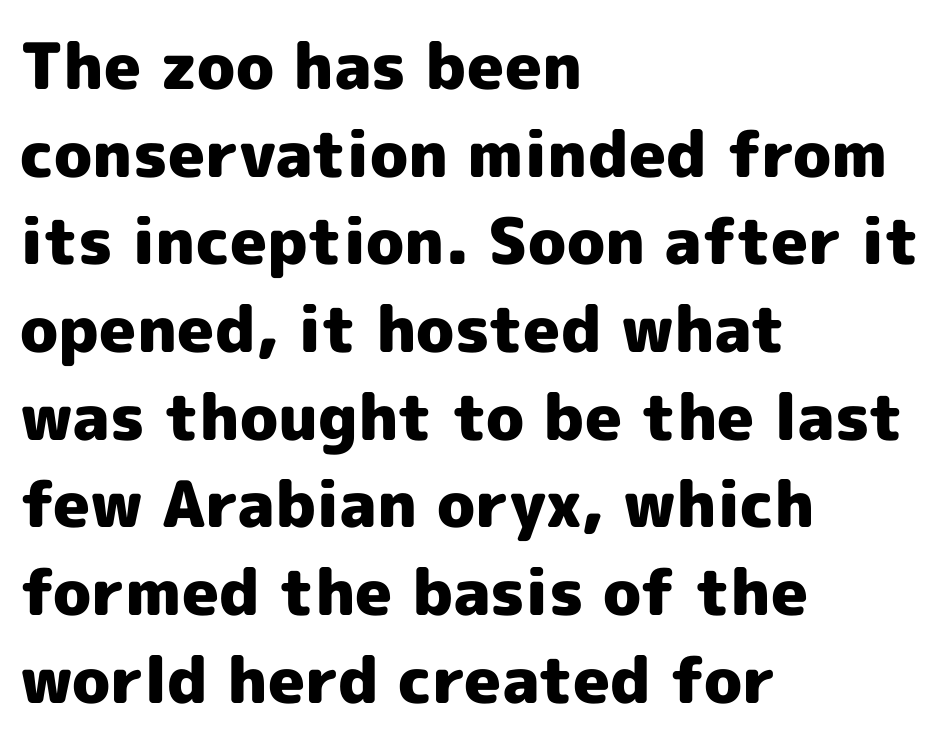
The image shows 64 px heavy sans-serif type, upright; set left-aligned, normal line spacing (1.37x), normal letter spacing, not underlined; a medium x-height.
